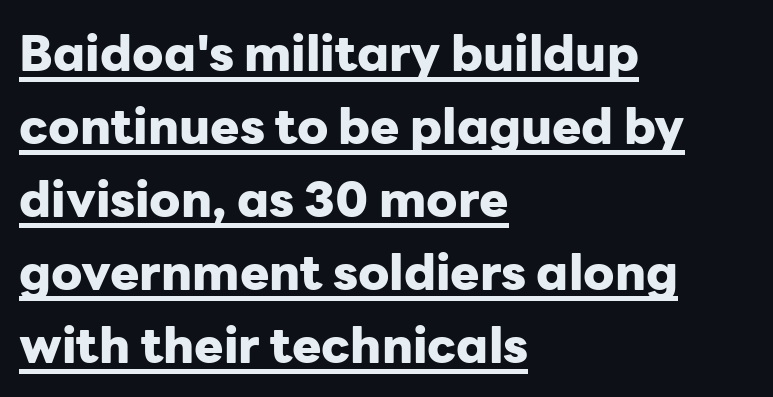
Q: Is the text bold? A: Yes.
Q: Is the text italic (slanted)? A: No, it is upright.
Q: Is the typeface a serif or a sans-serif typeface? A: Sans-serif.
Q: Is the text underlined? A: Yes.
Q: How is the paragraph aligned? A: Left-aligned.
Q: Is the spacing between letters normal or unusually wide? A: Normal.
Q: Is the spacing between lines tight, normal or loose? A: Normal.
Q: Width (condensed, normal, or wide)? A: Normal.
Q: Stroke contrast? A: Low.
Q: x-height? A: Medium.
Q: Monospaced? A: No.
